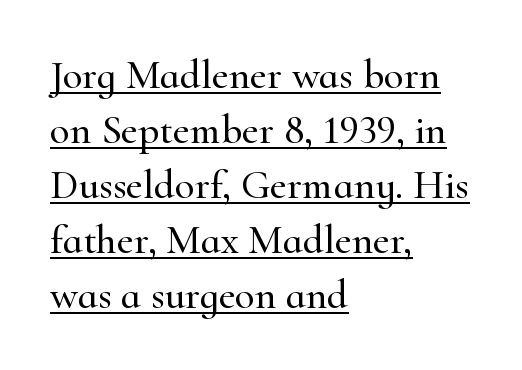
Q: Is the text italic (slanted)? A: No, it is upright.
Q: Is the typeface a serif or a sans-serif typeface? A: Serif.
Q: Is the text underlined? A: Yes.
Q: How is the paragraph aligned? A: Left-aligned.
Q: Is the spacing between letters normal or unusually wide? A: Normal.
Q: Is the spacing between lines tight, normal or loose? A: Normal.
Q: Width (condensed, normal, or wide)? A: Normal.
Q: Stroke contrast? A: High.
Q: x-height? A: Small.
Q: Monospaced? A: No.
